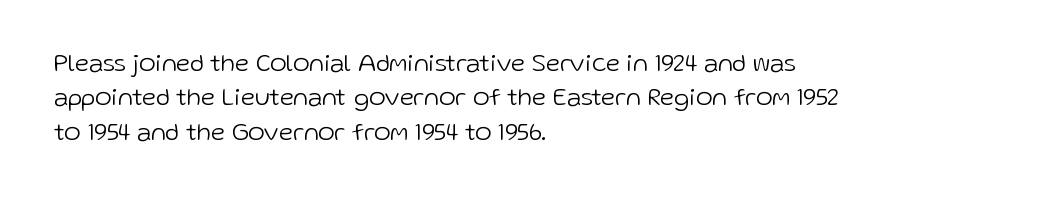
The image shows 25 px text type, upright; set left-aligned, normal line spacing (1.38x), normal letter spacing, not underlined.
